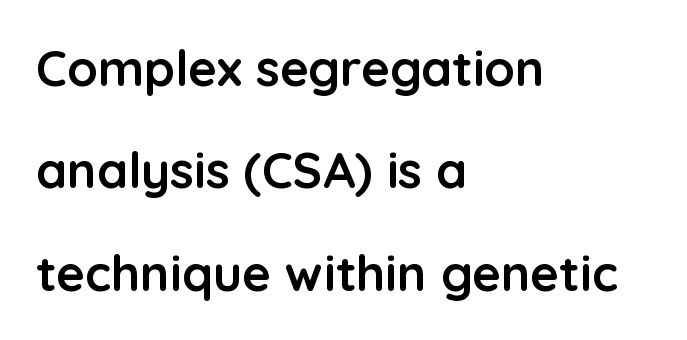
{"serif": "no", "italic": "no", "bold": "yes", "weight": "semibold", "width": "normal", "stroke_contrast": "low", "x_height": "medium", "monospaced": "no", "underline": "no", "align": "left", "line_spacing": "loose", "line_spacing_ratio": 2.05, "letter_spacing": "normal", "letter_spacing_em": 0.0, "glyph_px": 50}
